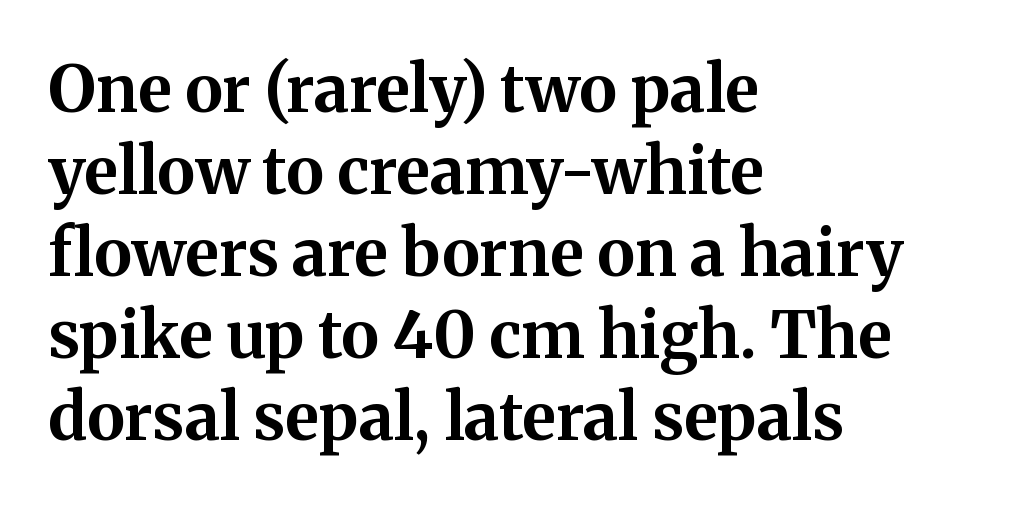
One glance says typical: line gaps are just what's usual. Plain, unruled lines of type. Layout note: lines flush left. Do the letters lean? They stand straight. Spacing verdict: proportional, widths tailored to each character.
